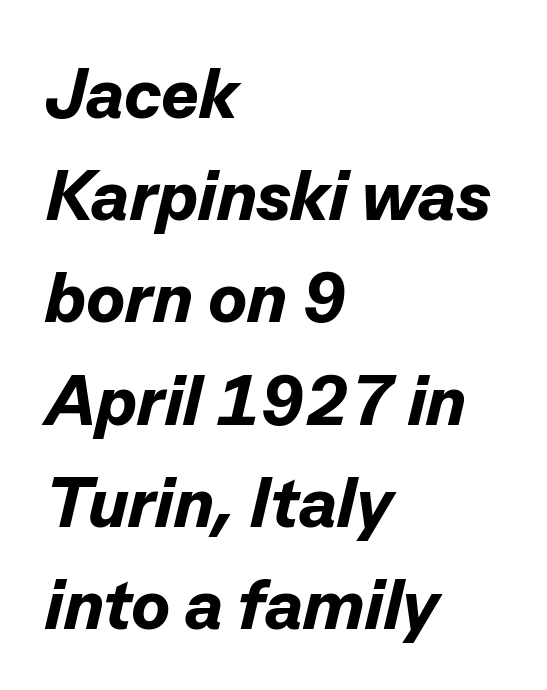
The image shows 71 px bold type, italic (leaning right); set left-aligned, normal line spacing (1.44x), normal letter spacing, not underlined; low stroke contrast and a medium x-height.
